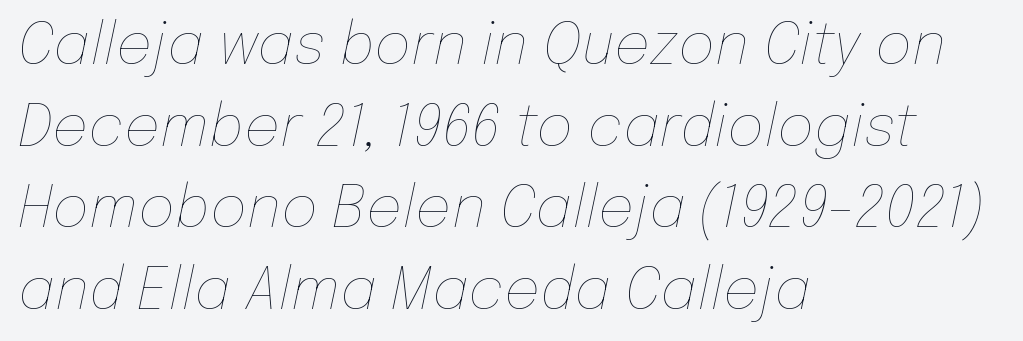
Stroke mass is kept to a normal reading level or below. The letterforms sit shoulder to shoulder at normal distance. Style check: oblique. The setting favours the left margin, as ordinary paragraphs usually do.
